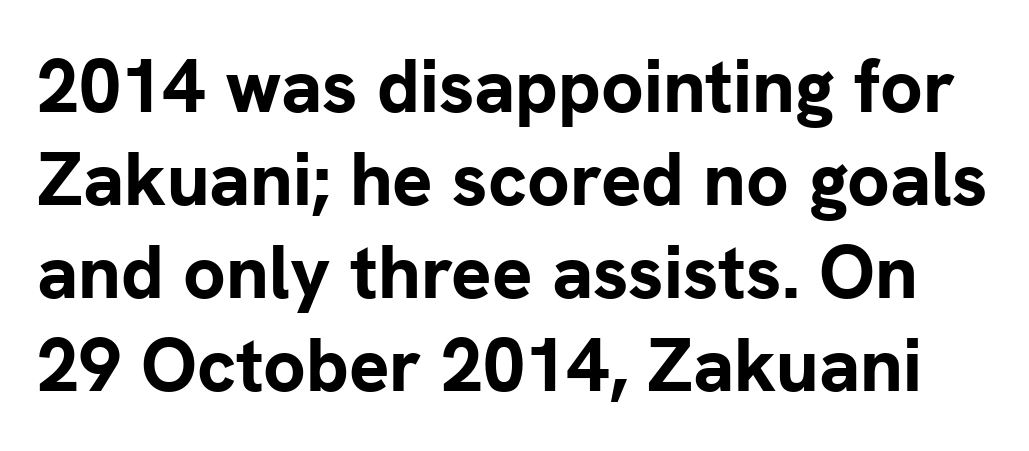
{"serif": "no", "italic": "no", "bold": "yes", "weight": "bold", "width": "normal", "stroke_contrast": "low", "x_height": "medium", "monospaced": "no", "underline": "no", "line_spacing_ratio": 1.24, "letter_spacing": "normal", "letter_spacing_em": 0.0, "glyph_px": 75}
